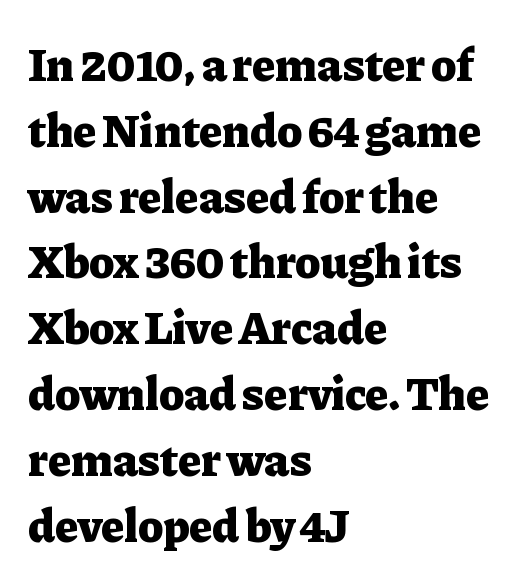
If you drew a line through each stem, it would be perfectly vertical. Short note: letters normally spaced. This rendering uses left alignment, leaving the right contour irregular. Think of a printed novel: that variable character pitch is what you see here.
